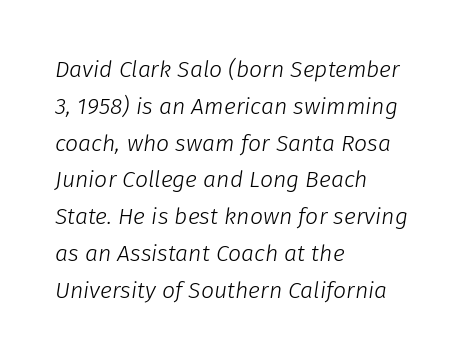
Q: Is the text bold? A: No.
Q: Is the text italic (slanted)? A: Yes, it leans right by about 8 degrees.
Q: Is the text underlined? A: No.
Q: How is the paragraph aligned? A: Left-aligned.
Q: Is the spacing between letters normal or unusually wide? A: Normal.
Q: Is the spacing between lines tight, normal or loose? A: Normal.
